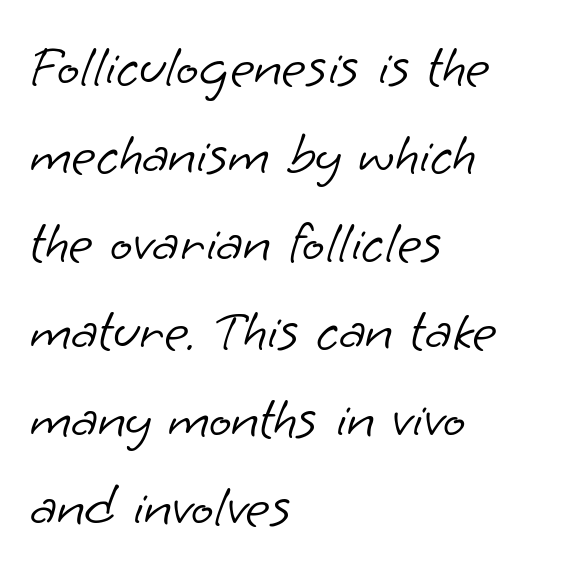
Q: Is the text bold? A: No.
Q: Is the typeface a serif or a sans-serif typeface? A: Sans-serif.
Q: Is the text underlined? A: No.
Q: How is the paragraph aligned? A: Left-aligned.
Q: Is the spacing between letters normal or unusually wide? A: Normal.
Q: Is the spacing between lines tight, normal or loose? A: Normal.
Q: Width (condensed, normal, or wide)? A: Normal.
Q: Stroke contrast? A: Low.
Q: x-height? A: Small.
Q: Monospaced? A: No.
